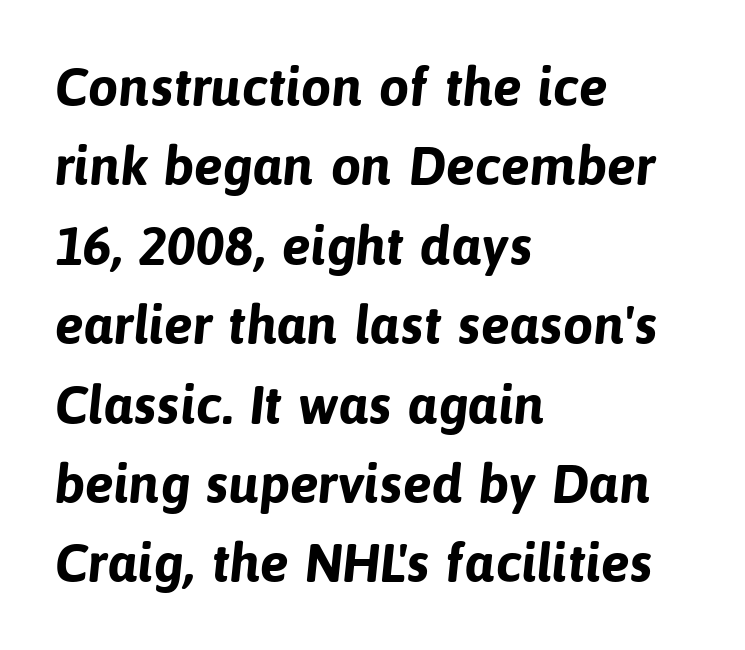
Q: Is the text bold? A: Yes.
Q: Is the typeface a serif or a sans-serif typeface? A: Sans-serif.
Q: Is the text underlined? A: No.
Q: How is the paragraph aligned? A: Left-aligned.
Q: Is the spacing between letters normal or unusually wide? A: Normal.
Q: Is the spacing between lines tight, normal or loose? A: Normal.
Q: Width (condensed, normal, or wide)? A: Normal.
Q: Stroke contrast? A: Low.
Q: x-height? A: Medium.
Q: Monospaced? A: No.
